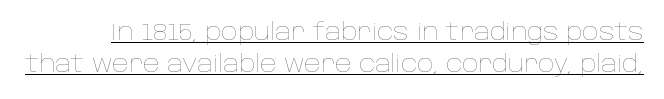
Ordinary non-slanted type is in use. Honestly, the letter spacing is just normal — you wouldn't notice it. You can see a thin bar hugging the bottom of the glyphs. Evenly set lines give the paragraph a standard silhouette.
